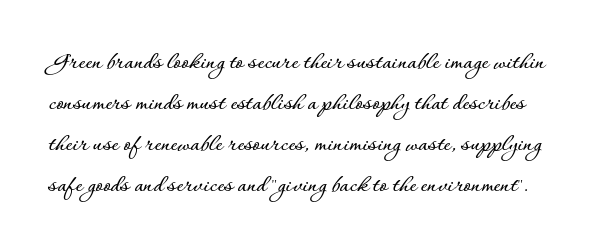
Interline gaps are of average width in this sample. Does extra space separate the letters? No, they use regular spacing. A clean baseline with only descenders dipping below it.
